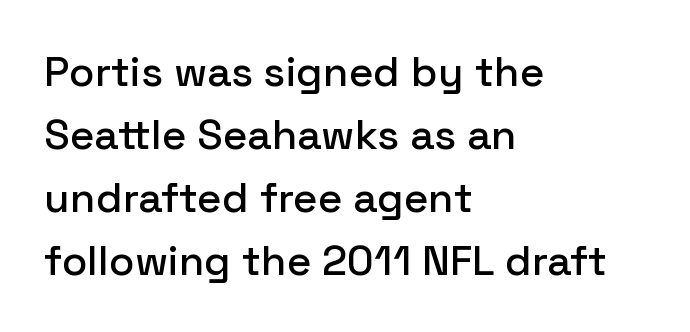
{"serif": "no", "italic": "no", "width": "normal", "stroke_contrast": "low", "x_height": "medium", "monospaced": "no", "underline": "no", "align": "left", "line_spacing": "normal", "line_spacing_ratio": 1.5, "letter_spacing": "normal", "letter_spacing_em": 0.0, "glyph_px": 42}
